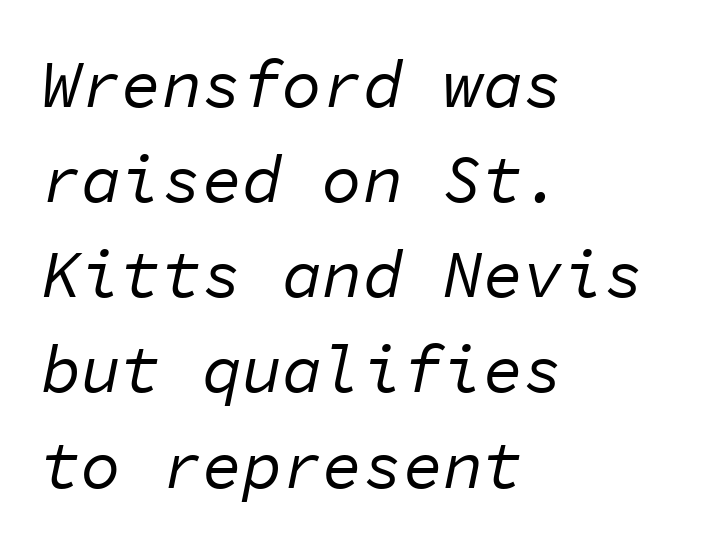
All the whitespace from short lines collects on the right. The designer left line spacing at the default. Tracking here is standard; glyphs follow each other at the usual distance. Quick note: italic. Stroke thickness stays within the range of a standard reading face or lighter. Each letter, wide or thin by design, is forced into the same width here.
